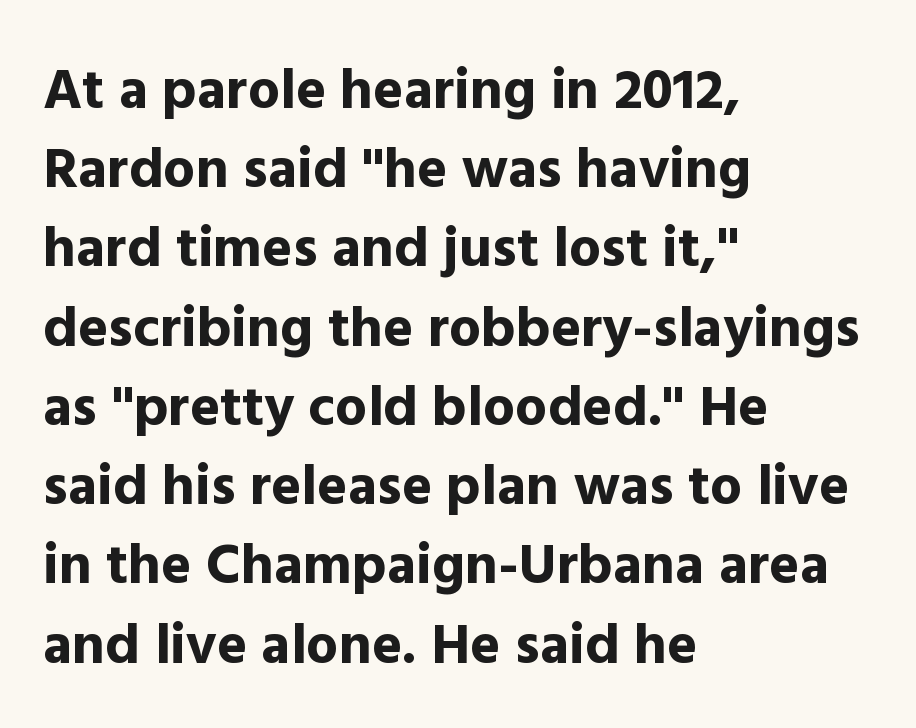
Emphasis by weight is at full strength: bold. Vertical strokes here are truly vertical. Baseline-to-baseline distance is the conventional proportion of letter height. The passage shown has conventional tracking throughout.
